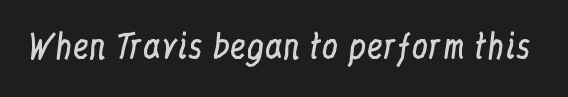
{"serif": "yes", "bold": "no", "weight": "regular", "width": "condensed", "stroke_contrast": "low", "x_height": "medium", "monospaced": "no", "underline": "no", "letter_spacing": "normal", "letter_spacing_em": 0.0, "glyph_px": 33}
